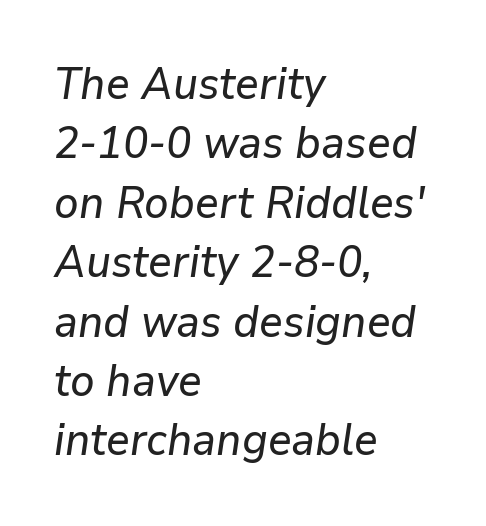
{"italic": "yes", "lean": "right", "slant_degrees": 9, "width": "normal", "stroke_contrast": "low", "x_height": "medium", "monospaced": "no", "underline": "no", "align": "left", "line_spacing": "normal", "line_spacing_ratio": 1.35, "letter_spacing": "normal", "letter_spacing_em": 0.0, "glyph_px": 44}
